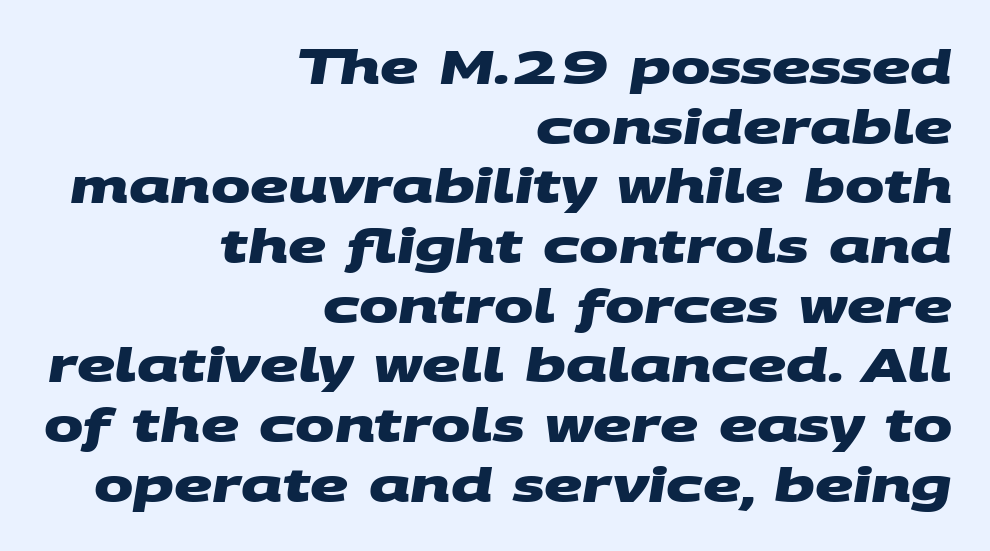
The letters advance in unequal steps, a hallmark of proportional type. In terms of letterspacing, this is plain default setting. What kind of face is this? One without serifs — a sans. This rendering features lettering with no underline. Where is the straight margin? On the right. This block has exactly the height ordinary leading produces.
